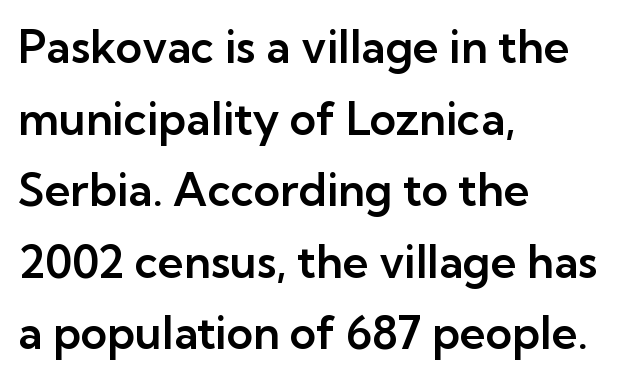
Q: Is the text italic (slanted)? A: No, it is upright.
Q: Is the typeface a serif or a sans-serif typeface? A: Sans-serif.
Q: Is the text underlined? A: No.
Q: How is the paragraph aligned? A: Left-aligned.
Q: Is the spacing between letters normal or unusually wide? A: Normal.
Q: Is the spacing between lines tight, normal or loose? A: Normal.
Q: Width (condensed, normal, or wide)? A: Normal.
Q: Stroke contrast? A: Low.
Q: x-height? A: Medium.
Q: Monospaced? A: No.
